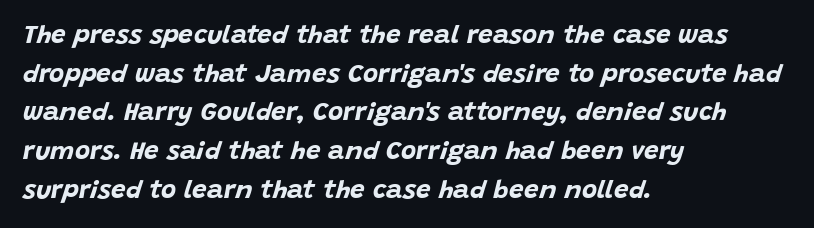
The image shows 26 px bold type, italic (leaning right); set left-aligned, normal line spacing (1.49x), normal letter spacing, not underlined.
